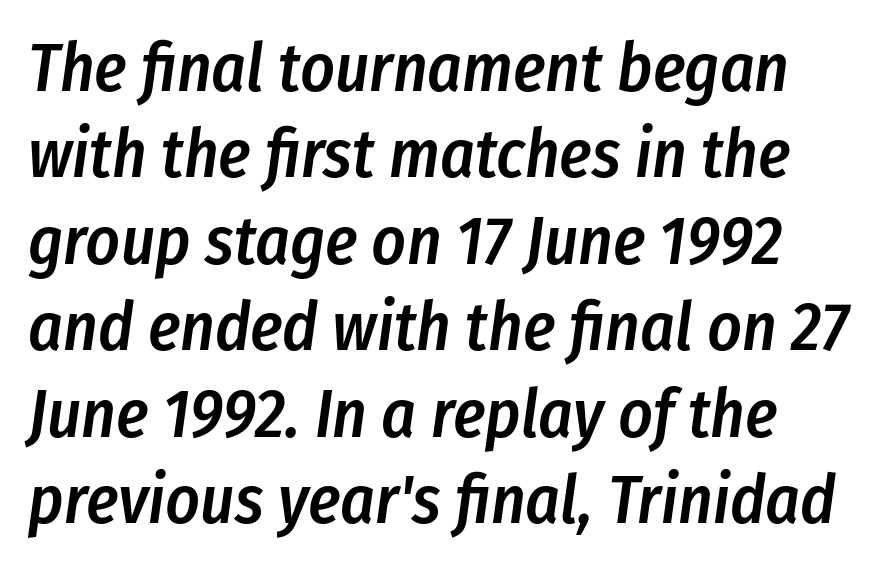
The image shows 67 px semibold, condensed type, italic (leaning right); set left-aligned, normal line spacing (1.29x), normal letter spacing, not underlined; low stroke contrast and a medium x-height.
